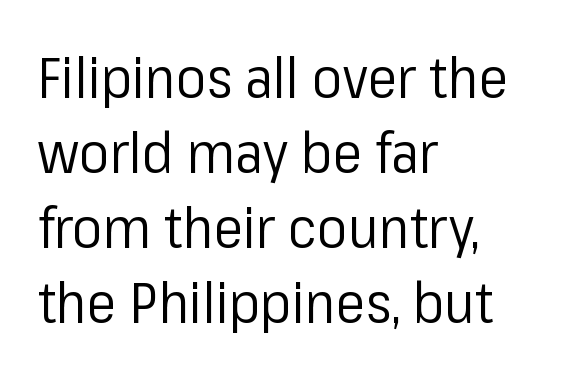
{"serif": "no", "italic": "no", "bold": "no", "weight": "regular", "width": "normal", "stroke_contrast": "low", "x_height": "medium", "monospaced": "no", "underline": "no", "align": "left", "line_spacing": "normal", "line_spacing_ratio": 1.34, "letter_spacing": "normal", "letter_spacing_em": 0.0, "glyph_px": 56}
